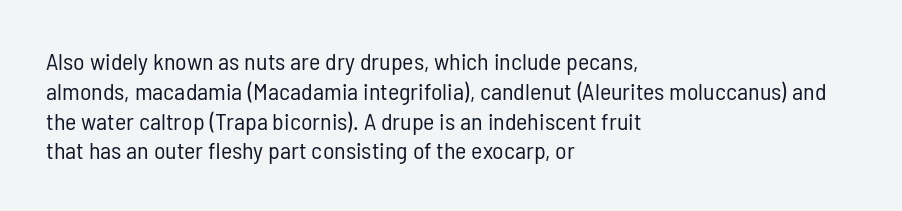
The image shows 24 px text type, upright; set left-aligned, line spacing 1.24x, normal letter spacing, not underlined.
